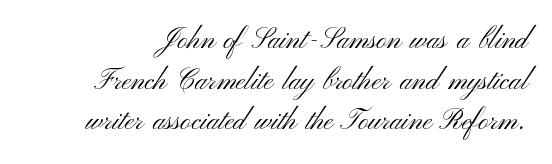
The zone under the glyphs is completely vacant. Observe the absence of serifs on each vertical stroke in this sample. Weight: not bold — regular or lighter. The horizontal fit of the characters is conventional and even.
